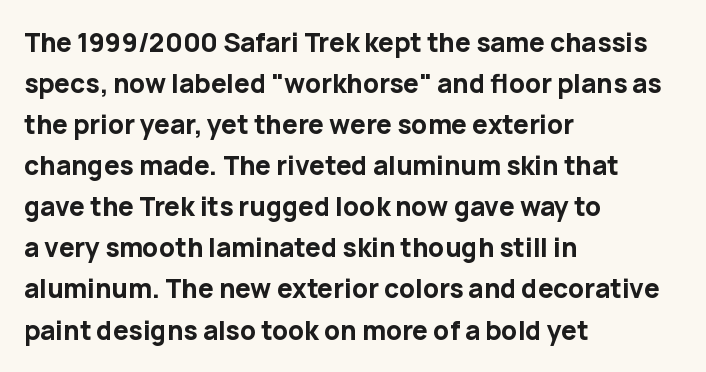
Standard letterfit; no display-style spreading of the glyphs. Compared with typical paragraphs, the rows here are spaced about the same. A bare baseline throughout the passage. Every stem runs plumb, perpendicular to the baseline. The typesetter chose a ragged-right arrangement here. The font is running at its bold setting.
